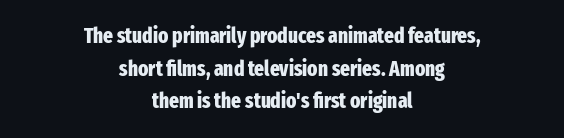
The image shows 21 px bold type, upright; set centered, normal line spacing (1.55x), normal letter spacing, not underlined.
